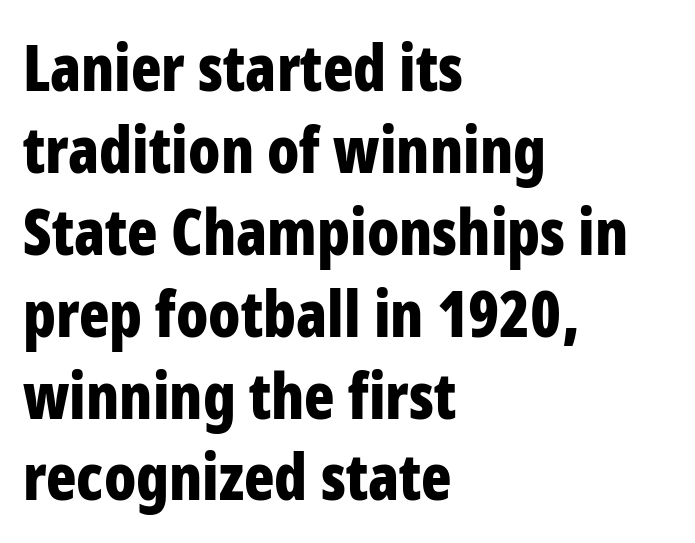
{"serif": "no", "italic": "no", "bold": "yes", "weight": "bold", "width": "condensed", "stroke_contrast": "low", "x_height": "medium", "monospaced": "no", "underline": "no", "align": "left", "line_spacing": "normal", "line_spacing_ratio": 1.3, "letter_spacing": "normal", "letter_spacing_em": 0.0, "glyph_px": 63}
